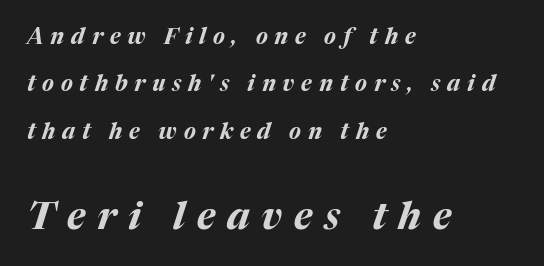
The image shows 38 px bold type, italic (leaning right); set left-aligned, loose line spacing (2.15x), unusually wide letter spacing (+0.31 em), not underlined; the second (bottom) block is 1.73x larger; medium stroke contrast and a medium x-height.
